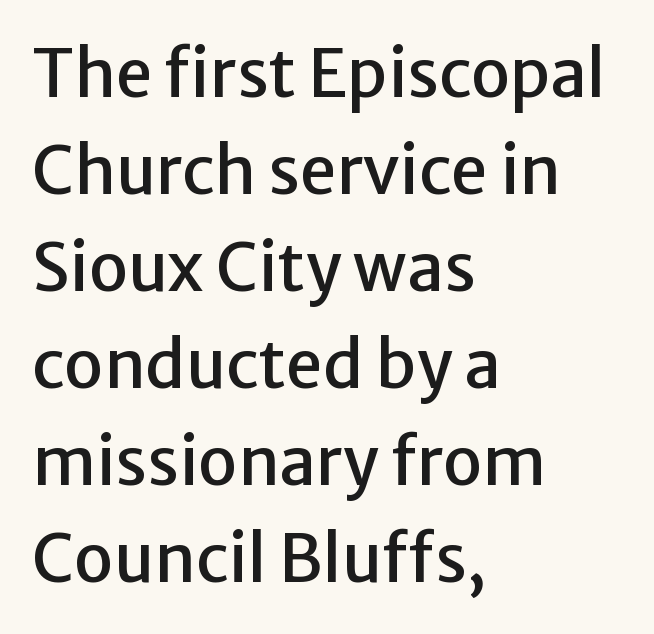
The horizontal fit of the characters is conventional and even. Horizontal bands of white between lines are of average thickness. Compared with a centered layout, this one pins lines to the left instead. I'd call this a sans setting — the letters go barefoot. Proportional: the letters do not fall into vertical columns. The letters stand straight up with perfectly vertical stems.
